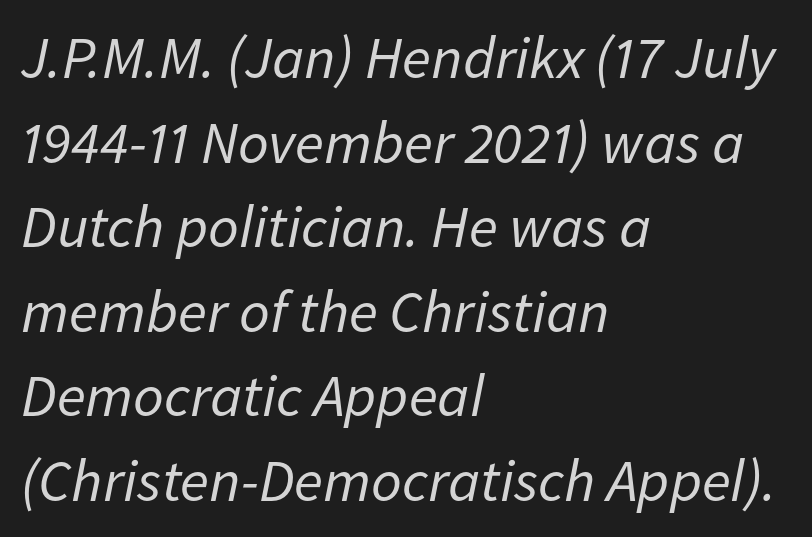
The image shows 60 px regular-weight type, italic (leaning right); set left-aligned, normal line spacing (1.41x), normal letter spacing, not underlined; low stroke contrast and a medium x-height.
